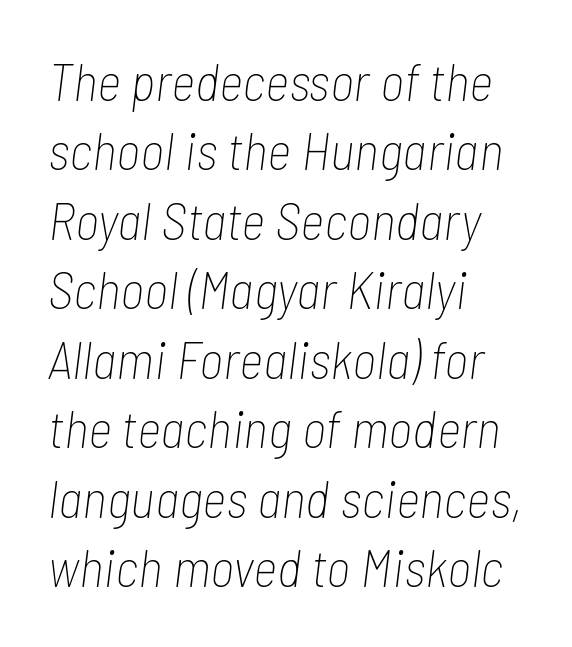
Q: Is the text bold? A: No.
Q: Is the text italic (slanted)? A: Yes, it leans right by about 7 degrees.
Q: Is the text underlined? A: No.
Q: How is the paragraph aligned? A: Left-aligned.
Q: Is the spacing between letters normal or unusually wide? A: Normal.
Q: Is the spacing between lines tight, normal or loose? A: Normal.
Q: Width (condensed, normal, or wide)? A: Condensed.
Q: Stroke contrast? A: Low.
Q: x-height? A: Medium.
Q: Monospaced? A: No.
